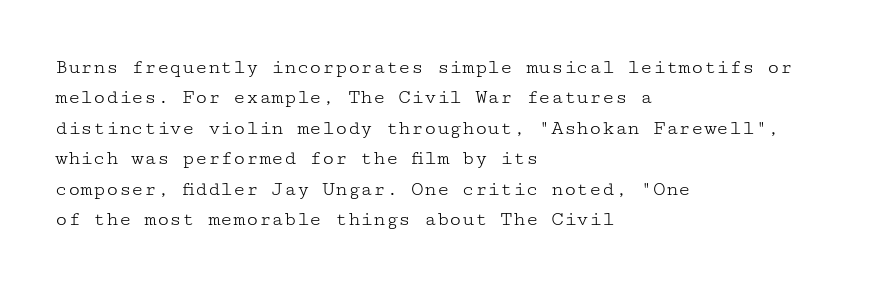
{"italic": "no", "bold": "no", "underline": "no", "align": "left", "line_spacing": "normal", "line_spacing_ratio": 1.45, "letter_spacing": "normal", "letter_spacing_em": 0.0, "glyph_px": 21}
